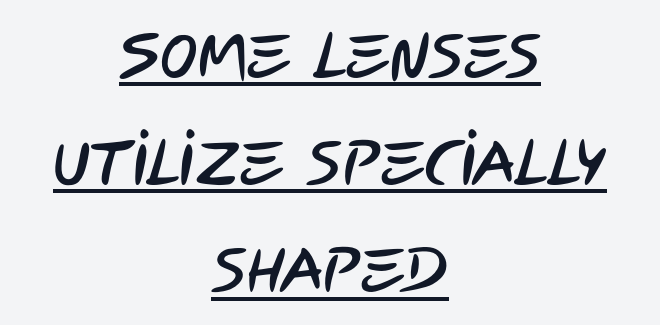
The image shows 63 px condensed sans-serif type; set centered, normal line spacing (1.7x), normal letter spacing, underlined; low stroke contrast and a large x-height.
